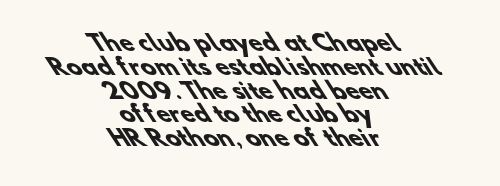
{"bold": "yes", "underline": "no", "align": "center", "line_spacing": "tight", "line_spacing_ratio": 1.08, "letter_spacing": "normal", "letter_spacing_em": 0.0, "glyph_px": 22}
